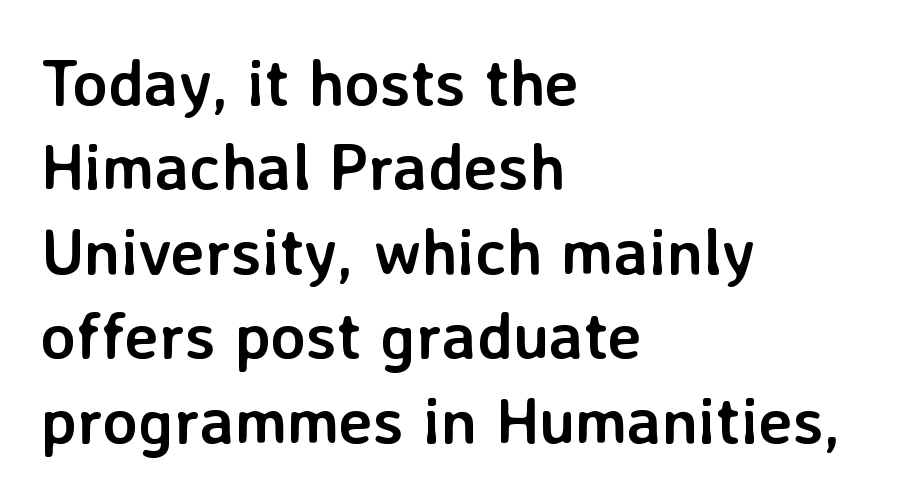
The image shows 65 px semibold sans-serif type, upright; set left-aligned, normal line spacing (1.3x), normal letter spacing, not underlined; low stroke contrast and a medium x-height.
